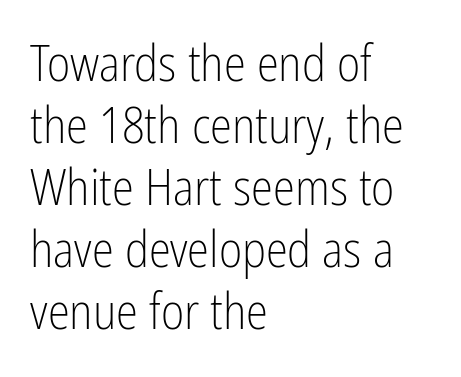
The image shows 50 px light, condensed sans-serif type, upright; set left-aligned, line spacing 1.24x, normal letter spacing, not underlined; low stroke contrast and a medium x-height.
